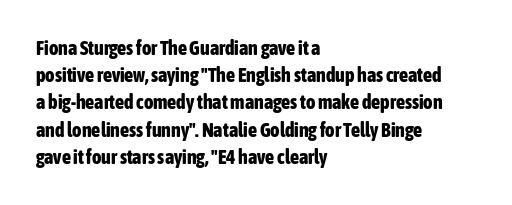
Q: Is the text bold? A: Yes.
Q: Is the text italic (slanted)? A: No, it is upright.
Q: Is the text underlined? A: No.
Q: How is the paragraph aligned? A: Left-aligned.
Q: Is the spacing between letters normal or unusually wide? A: Normal.
Q: Is the spacing between lines tight, normal or loose? A: Normal.
